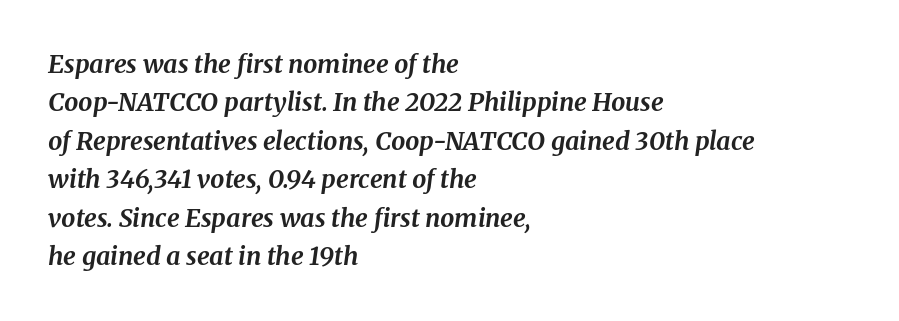
Q: Is the text bold? A: Yes.
Q: Is the text italic (slanted)? A: Yes, it leans right by about 8 degrees.
Q: Is the text underlined? A: No.
Q: How is the paragraph aligned? A: Left-aligned.
Q: Is the spacing between letters normal or unusually wide? A: Normal.
Q: Is the spacing between lines tight, normal or loose? A: Normal.
